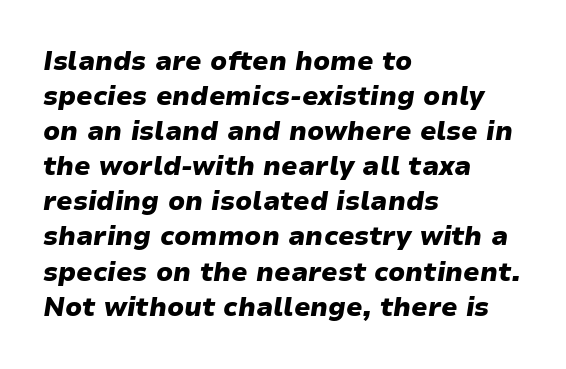
{"italic": "yes", "lean": "right", "slant_degrees": 9, "bold": "yes", "underline": "no", "align": "left", "line_spacing": "normal", "line_spacing_ratio": 1.35, "letter_spacing": "normal", "letter_spacing_em": 0.0, "glyph_px": 26}
